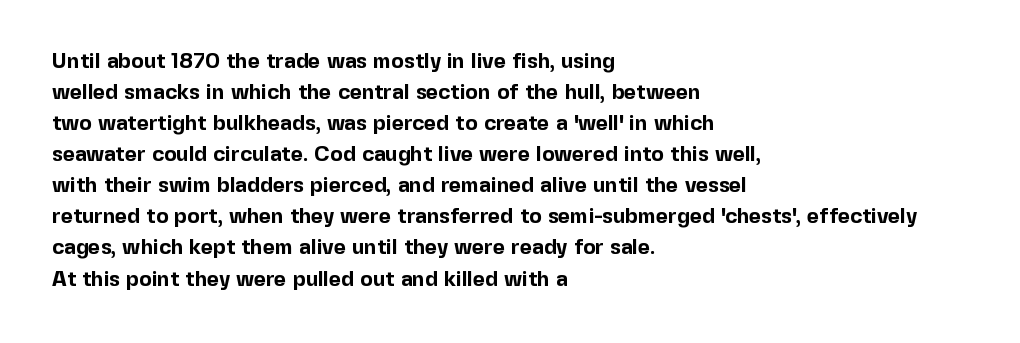
{"italic": "no", "bold": "yes", "underline": "no", "align": "left", "line_spacing": "normal", "line_spacing_ratio": 1.48, "letter_spacing": "normal", "letter_spacing_em": 0.0, "glyph_px": 21}
